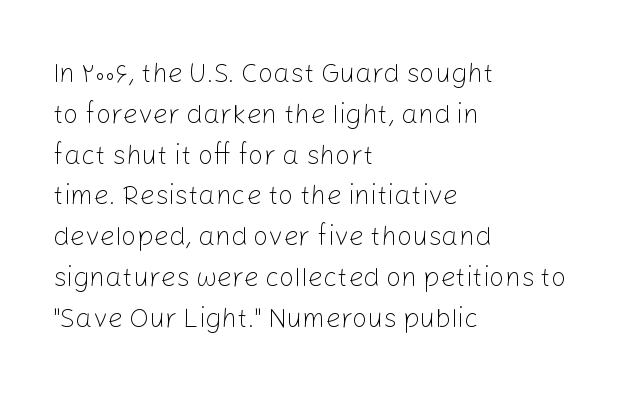
The image shows 27 px text type, upright; set left-aligned, normal line spacing (1.51x), normal letter spacing, not underlined.
